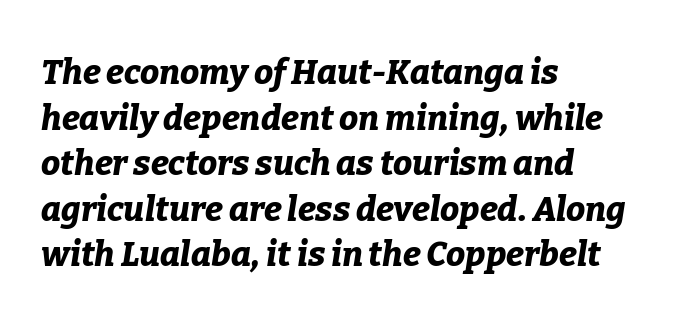
Q: Is the text bold? A: Yes.
Q: Is the text italic (slanted)? A: Yes, it leans right by about 9 degrees.
Q: Is the text underlined? A: No.
Q: How is the paragraph aligned? A: Left-aligned.
Q: Is the spacing between letters normal or unusually wide? A: Normal.
Q: Is the spacing between lines tight, normal or loose? A: Normal.
Q: Width (condensed, normal, or wide)? A: Normal.
Q: Stroke contrast? A: Low.
Q: x-height? A: Medium.
Q: Monospaced? A: No.
